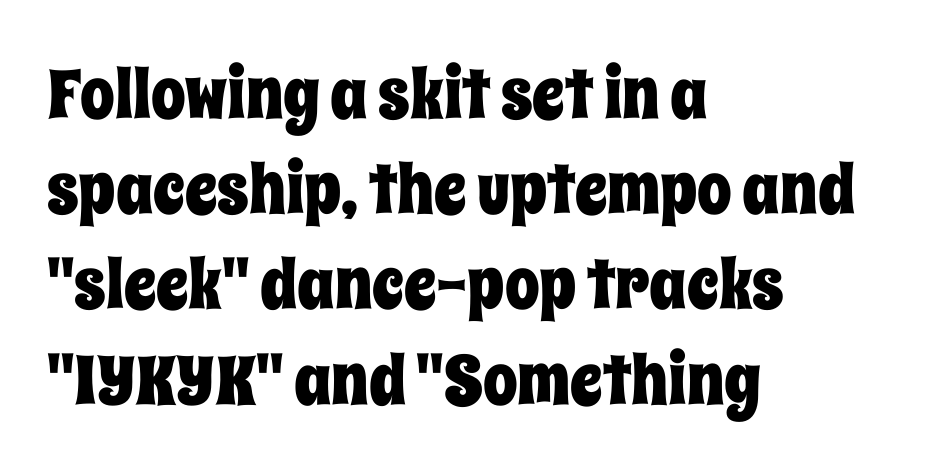
Summary of vertical rhythm: regular, with standard interline spacing. Decoration check: the copy has no underline. Here the designer chose a conventional face with non-uniform glyph widths. Italic? Not at all — the glyphs are vertical. These lines keep a tight, regular rhythm from letter to letter.
